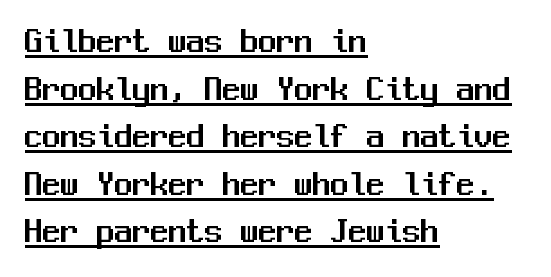
The vertical gap from one line to the next is medium. Somebody hit Ctrl+U on this one — the words are underlined. The line texture is even and compact thanks to regular tracking. The lines in this sample share a left origin and differ only in where they stop. This is roman type, the default non-slanted kind.
